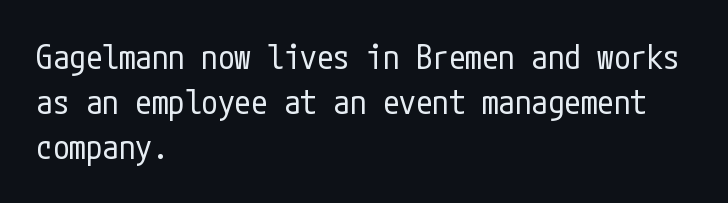
{"serif": "no", "italic": "no", "bold": "no", "weight": "regular", "width": "condensed", "stroke_contrast": "low", "x_height": "medium", "underline": "no", "align": "left", "line_spacing": "normal", "line_spacing_ratio": 1.36, "letter_spacing": "normal", "letter_spacing_em": 0.0, "glyph_px": 33}
